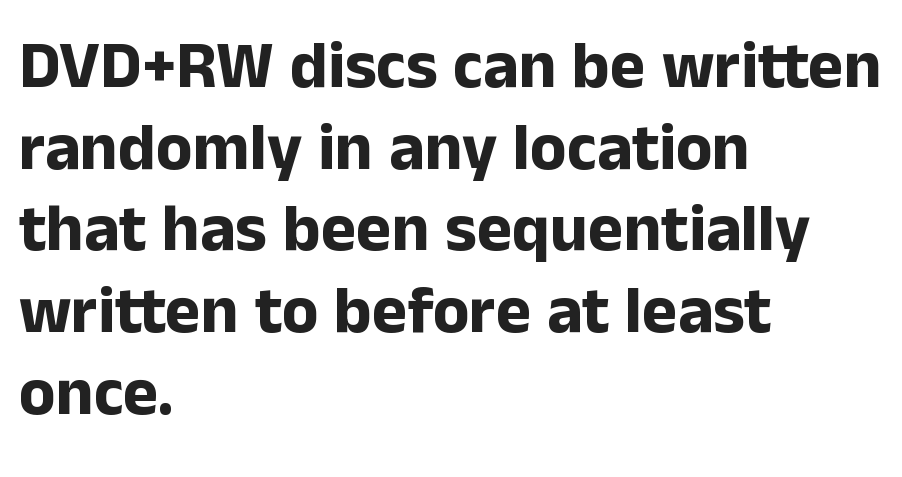
It's the straight-up-and-down kind of type. Do the characters align in a grid? No, the font is proportional. Line beginnings align vertically; line endings do not. Serif or sans? Sans — the stroke terminals are bare.
